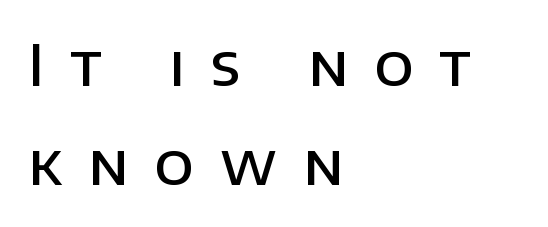
{"serif": "no", "italic": "no", "bold": "semi", "weight": "semibold", "width": "normal", "stroke_contrast": "low", "x_height": "large", "monospaced": "no", "underline": "no", "align": "left", "line_spacing_ratio": 1.77, "letter_spacing": "wide", "letter_spacing_em": 0.47, "glyph_px": 56}
